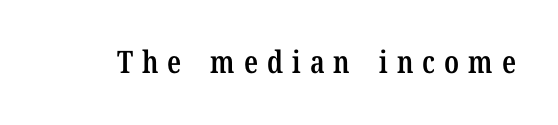
{"serif": "yes", "italic": "no", "bold": "semi", "weight": "semibold", "width": "condensed", "stroke_contrast": "low", "x_height": "medium", "monospaced": "no", "underline": "no", "letter_spacing": "wide", "letter_spacing_em": 0.29, "glyph_px": 31}
